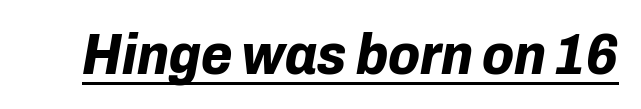
Q: Is the text bold? A: Yes.
Q: Is the text italic (slanted)? A: Yes, it leans right by about 10 degrees.
Q: Is the text underlined? A: Yes.
Q: Is the spacing between letters normal or unusually wide? A: Normal.
Q: Width (condensed, normal, or wide)? A: Normal.
Q: Stroke contrast? A: Low.
Q: x-height? A: Medium.
Q: Monospaced? A: No.
